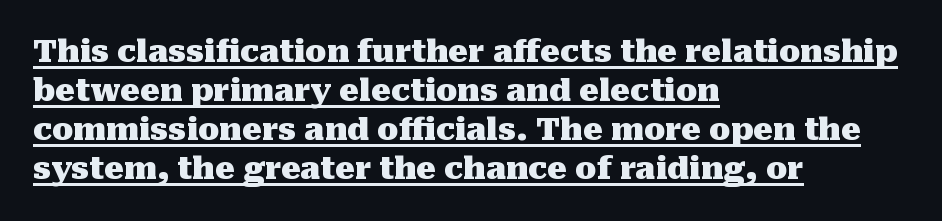
{"serif": "yes", "italic": "no", "bold": "yes", "weight": "heavy", "width": "normal", "stroke_contrast": "medium", "x_height": "medium", "monospaced": "no", "underline": "yes", "align": "left", "line_spacing": "normal", "line_spacing_ratio": 1.26, "letter_spacing": "normal", "letter_spacing_em": 0.0, "glyph_px": 31}
